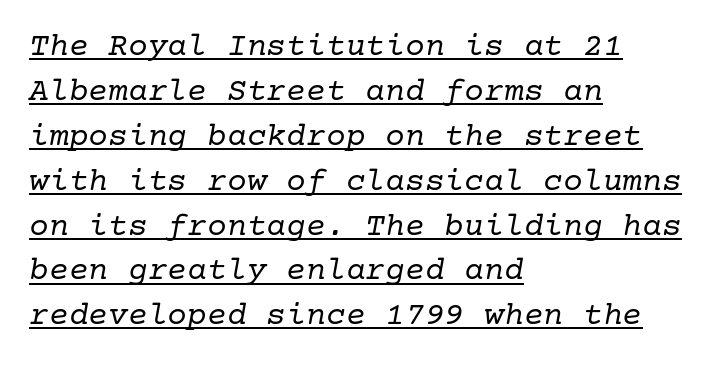
The image shows 33 px regular-weight serif type, italic (leaning right); set left-aligned, normal line spacing (1.36x), normal letter spacing, underlined; low stroke contrast and a medium x-height.
